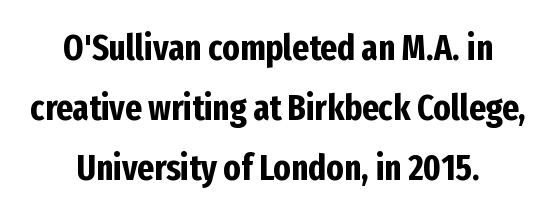
{"serif": "no", "italic": "no", "bold": "yes", "weight": "bold", "width": "condensed", "stroke_contrast": "low", "x_height": "medium", "monospaced": "no", "underline": "no", "line_spacing": "normal", "line_spacing_ratio": 1.66, "letter_spacing": "normal", "letter_spacing_em": 0.0, "glyph_px": 36}
